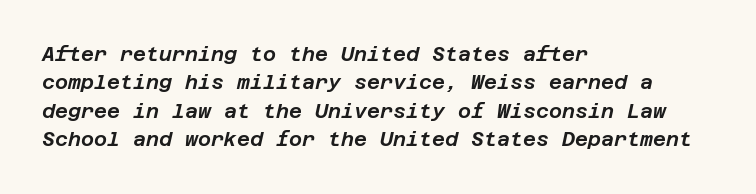
In terms of letterspacing, this is plain default setting. Reading down the column, the eye jumps a familiar distance to each next line. Clear beneath every line of the passage. Teacher's note: observe the even left margin — that is flush-left alignment. Slant detected: the letters are inclined.
